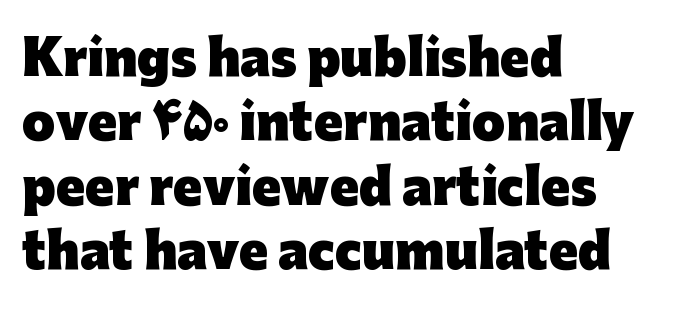
Layout note: lines flush left. How heavy is the stroke? Heavy — this is a bold. If you measured baseline to baseline, you'd find a middling distance. Short note: letters normally spaced. If you drew a line through each stem, it would be perfectly vertical.
